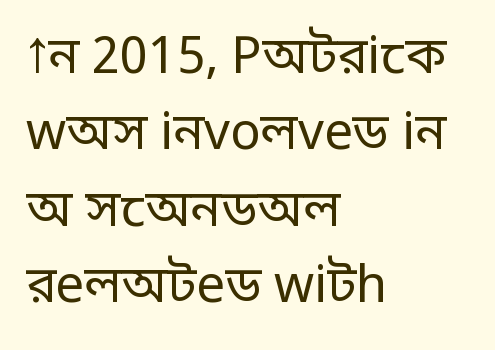
Q: Is the text bold? A: No.
Q: Is the text italic (slanted)? A: No, it is upright.
Q: Is the typeface a serif or a sans-serif typeface? A: Sans-serif.
Q: Is the text underlined? A: No.
Q: How is the paragraph aligned? A: Left-aligned.
Q: Is the spacing between letters normal or unusually wide? A: Normal.
Q: Is the spacing between lines tight, normal or loose? A: Normal.
Q: Width (condensed, normal, or wide)? A: Normal.
Q: Stroke contrast? A: Low.
Q: x-height? A: Large.
Q: Monospaced? A: No.
